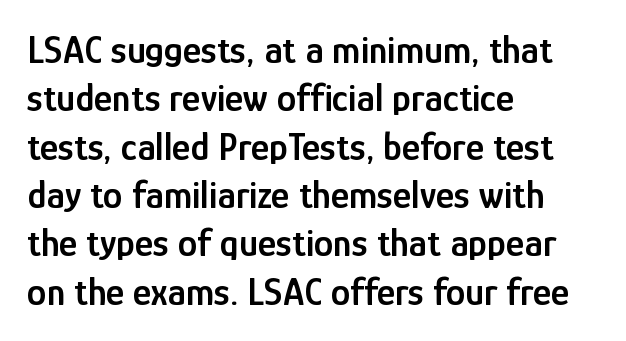
Words float on clear page, feet unadorned. Looks like regular typesetting: each glyph gets only the width it needs. Examine the stroke ends and you'll find no serifs. I'd describe the lettering as semibold — firm but not a full bold. Designer's note — italics off, roman on.
